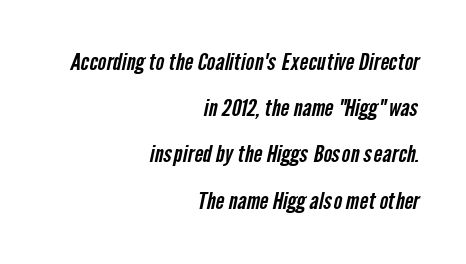
Q: Is the text underlined? A: No.
Q: How is the paragraph aligned? A: Right-aligned.
Q: Is the spacing between letters normal or unusually wide? A: Normal.
Q: Is the spacing between lines tight, normal or loose? A: Loose.
